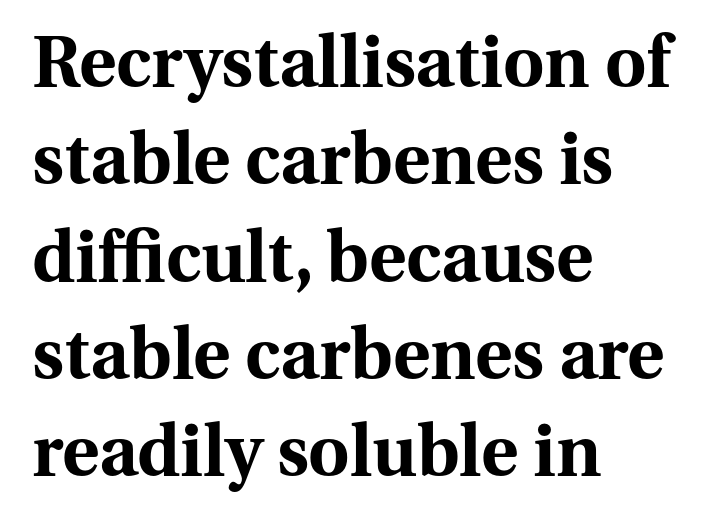
Q: Is the text bold? A: Yes.
Q: Is the text italic (slanted)? A: No, it is upright.
Q: Is the typeface a serif or a sans-serif typeface? A: Serif.
Q: Is the text underlined? A: No.
Q: How is the paragraph aligned? A: Left-aligned.
Q: Is the spacing between letters normal or unusually wide? A: Normal.
Q: Is the spacing between lines tight, normal or loose? A: Normal.
Q: Width (condensed, normal, or wide)? A: Normal.
Q: Stroke contrast? A: Medium.
Q: x-height? A: Medium.
Q: Monospaced? A: No.
